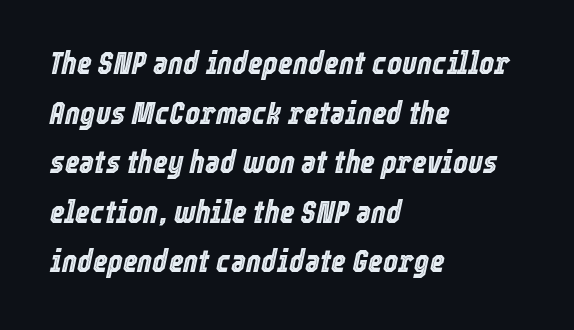
The image shows 32 px condensed type, italic (leaning right); set left-aligned, normal line spacing (1.55x), normal letter spacing, not underlined; a medium x-height.
